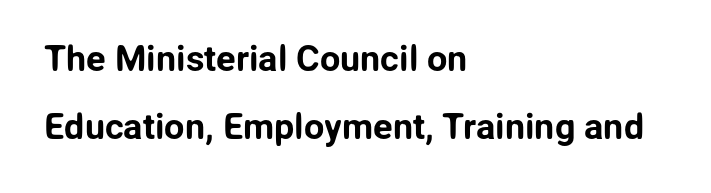
The image shows 36 px sans-serif type, upright; set left-aligned, line spacing 1.89x, normal letter spacing, not underlined; low stroke contrast and a medium x-height.
